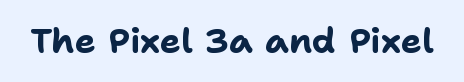
Q: Is the text bold? A: Yes.
Q: Is the text italic (slanted)? A: No, it is upright.
Q: Is the typeface a serif or a sans-serif typeface? A: Sans-serif.
Q: Is the text underlined? A: No.
Q: Is the spacing between letters normal or unusually wide? A: Normal.
Q: Width (condensed, normal, or wide)? A: Normal.
Q: Stroke contrast? A: Low.
Q: x-height? A: Medium.
Q: Monospaced? A: No.
